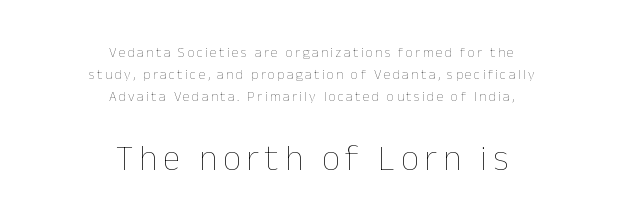
Q: Is the text bold? A: No.
Q: Is the text italic (slanted)? A: No, it is upright.
Q: Is the text underlined? A: No.
Q: How is the paragraph aligned? A: Centered.
Q: Is the spacing between lines tight, normal or loose? A: Normal.
Q: Which block of text is set in a larger size, the first (top) or the second (bottom)? A: The second (bottom) one.
Q: Width (condensed, normal, or wide)? A: Normal.
Q: Stroke contrast? A: Low.
Q: x-height? A: Medium.
Q: Monospaced? A: No.
